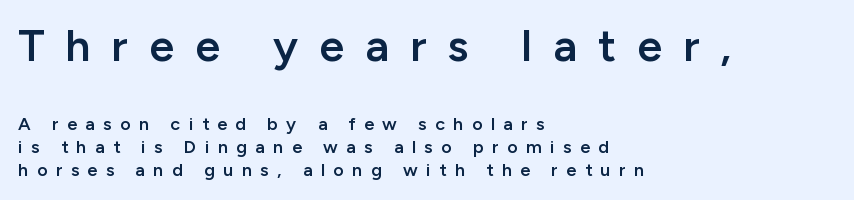
A student would call this left alignment; a typographer would say flush left, rag right. A bare baseline throughout the passage. Larger block? The one above; the one below is distinctly smaller. In terms of letterspacing, this is a distinctly airy, spread setting. How heavy is the stroke? Medium-heavy — a semibold, shy of bold.
